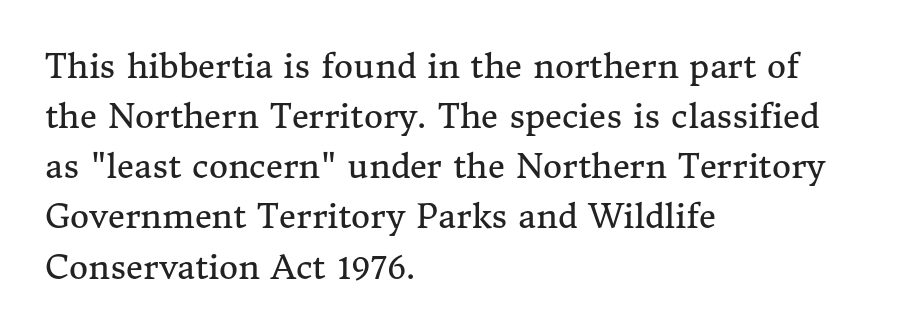
Is the block centered? No — it sits flush against the left margin. No chunkiness to these letters — they're not bold. This block has exactly the height ordinary leading produces. The horizontal fit of the characters is conventional and even. You can tell it's not italic because the verticals are truly vertical.
